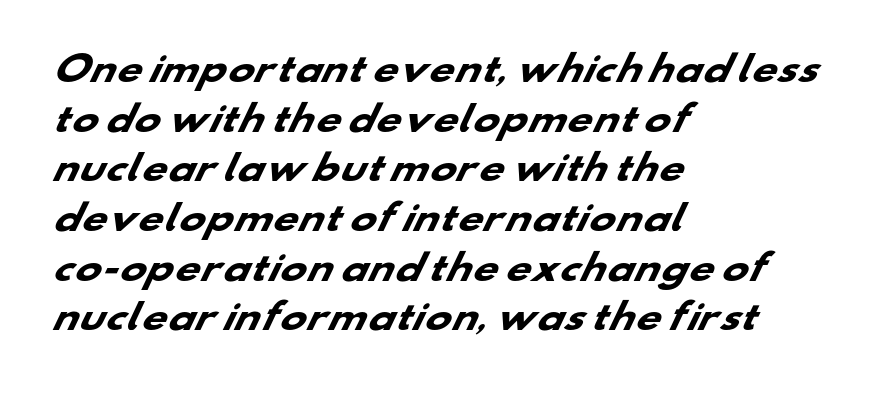
The image shows 35 px heavy, wide sans-serif type; set left-aligned, normal line spacing (1.42x), normal letter spacing, not underlined; low stroke contrast and a small x-height.
